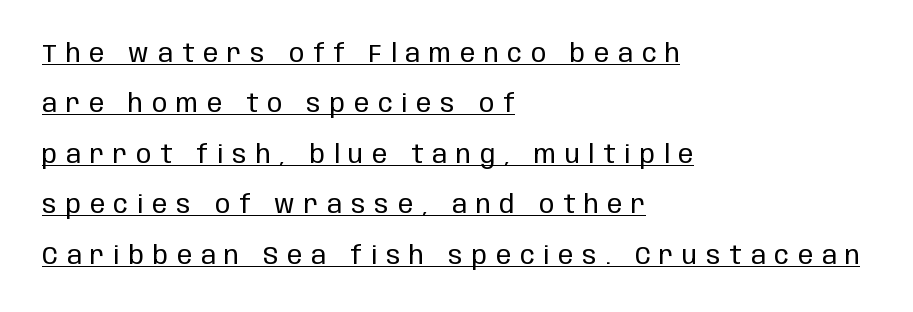
Q: Is the text bold? A: No.
Q: Is the text italic (slanted)? A: No, it is upright.
Q: Is the text underlined? A: Yes.
Q: How is the paragraph aligned? A: Left-aligned.
Q: Is the spacing between letters normal or unusually wide? A: Unusually wide.
Q: Is the spacing between lines tight, normal or loose? A: Loose.
